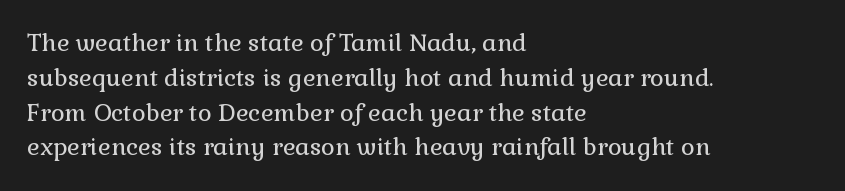
Summary of weight: not heavy and not bold. The passage shown stacks its lines at a standard gap. Upright lettering throughout. Tracking value appears to be zero — textbook default spacing.
